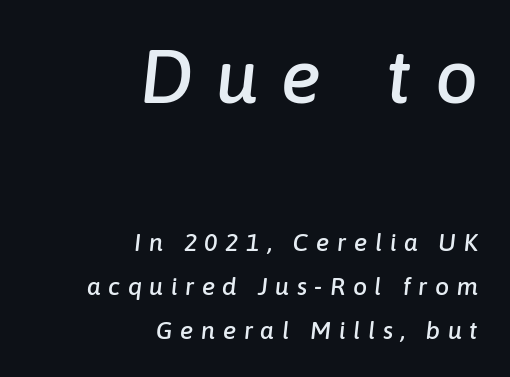
The image shows 76 px text type, italic (leaning right); set right-aligned, line spacing 1.76x, unusually wide letter spacing (+0.3 em), not underlined; the first (top) block is 3.04x larger; low stroke contrast and a medium x-height.
